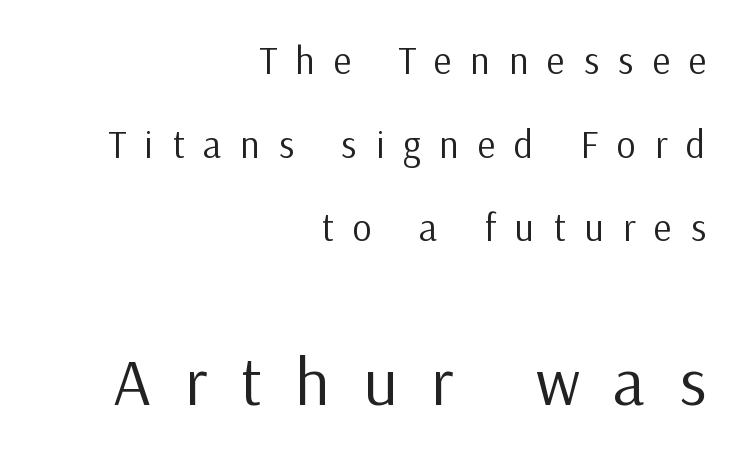
Q: Is the text bold? A: No.
Q: Is the text italic (slanted)? A: No, it is upright.
Q: Is the typeface a serif or a sans-serif typeface? A: Sans-serif.
Q: Is the text underlined? A: No.
Q: How is the paragraph aligned? A: Right-aligned.
Q: Is the spacing between letters normal or unusually wide? A: Unusually wide.
Q: Is the spacing between lines tight, normal or loose? A: Loose.
Q: Which block of text is set in a larger size, the first (top) or the second (bottom)? A: The second (bottom) one.
Q: Width (condensed, normal, or wide)? A: Normal.
Q: Stroke contrast? A: Low.
Q: x-height? A: Medium.
Q: Monospaced? A: No.
